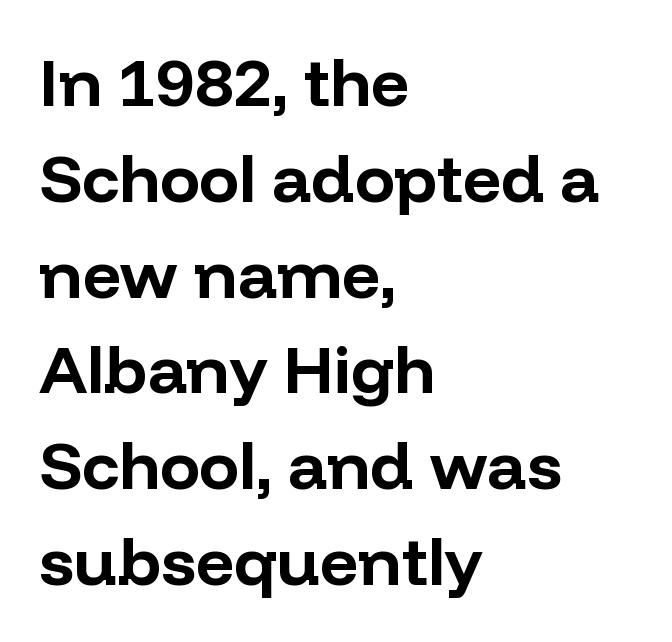
Alignment: flush left. Nobody drew a line under any word here. This is the regular roman posture of the typeface. Each glyph is drawn with heavy, bold strokes.
